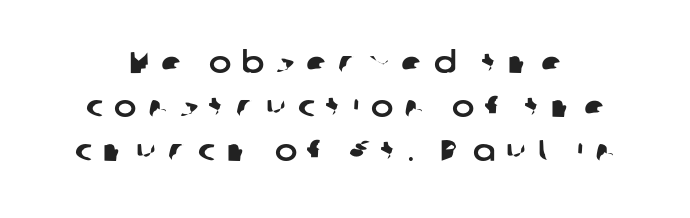
Q: Is the typeface a serif or a sans-serif typeface? A: Sans-serif.
Q: Is the text underlined? A: No.
Q: Is the spacing between letters normal or unusually wide? A: Unusually wide.
Q: Is the spacing between lines tight, normal or loose? A: Normal.
Q: Width (condensed, normal, or wide)? A: Normal.
Q: Stroke contrast? A: Low.
Q: x-height? A: Medium.
Q: Monospaced? A: No.
